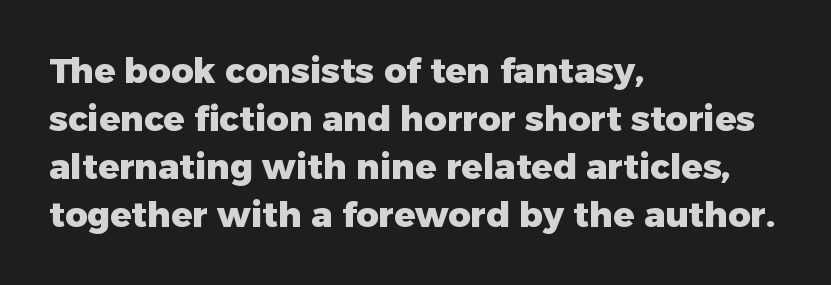
Q: Is the text bold? A: Yes.
Q: Is the text italic (slanted)? A: No, it is upright.
Q: Is the typeface a serif or a sans-serif typeface? A: Sans-serif.
Q: Is the text underlined? A: No.
Q: How is the paragraph aligned? A: Left-aligned.
Q: Is the spacing between letters normal or unusually wide? A: Normal.
Q: Is the spacing between lines tight, normal or loose? A: Normal.
Q: Width (condensed, normal, or wide)? A: Normal.
Q: Stroke contrast? A: Low.
Q: x-height? A: Medium.
Q: Monospaced? A: No.
